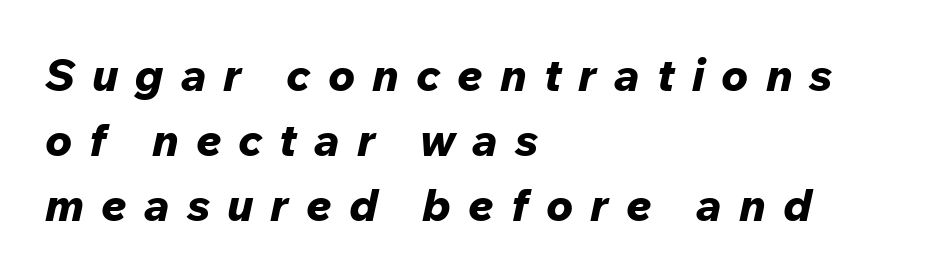
{"italic": "yes", "lean": "right", "slant_degrees": 12, "bold": "yes", "weight": "bold", "width": "normal", "stroke_contrast": "low", "x_height": "medium", "monospaced": "no", "underline": "no", "align": "left", "line_spacing": "normal", "line_spacing_ratio": 1.45, "letter_spacing": "wide", "letter_spacing_em": 0.38, "glyph_px": 45}
